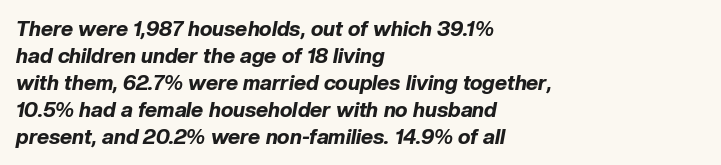
Q: Is the text bold? A: Yes.
Q: Is the text italic (slanted)? A: Yes, it leans right by about 10 degrees.
Q: Is the text underlined? A: No.
Q: How is the paragraph aligned? A: Left-aligned.
Q: Is the spacing between letters normal or unusually wide? A: Normal.
Q: Is the spacing between lines tight, normal or loose? A: Normal.
